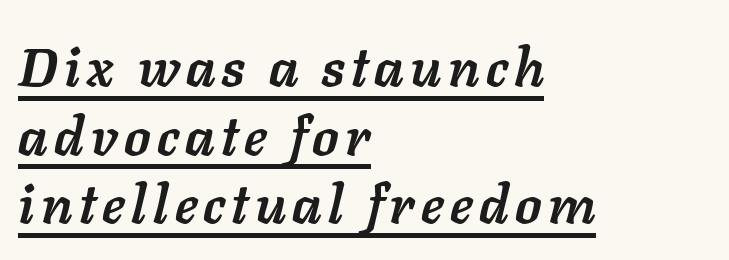
The image shows 54 px semibold type, italic (leaning right); set left-aligned, normal line spacing (1.27x), underlined; low stroke contrast and a medium x-height.
